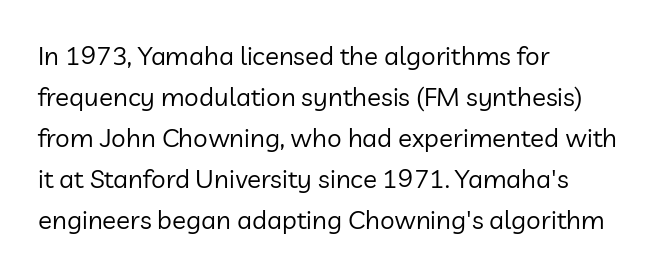
{"italic": "no", "bold": "no", "underline": "no", "align": "left", "line_spacing": "normal", "line_spacing_ratio": 1.58, "letter_spacing": "normal", "letter_spacing_em": 0.0, "glyph_px": 26}
